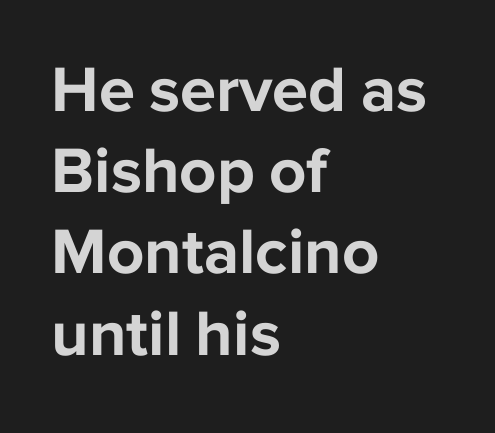
The image shows 65 px bold sans-serif type, upright; set left-aligned, normal line spacing (1.25x), normal letter spacing, not underlined; low stroke contrast and a medium x-height.
